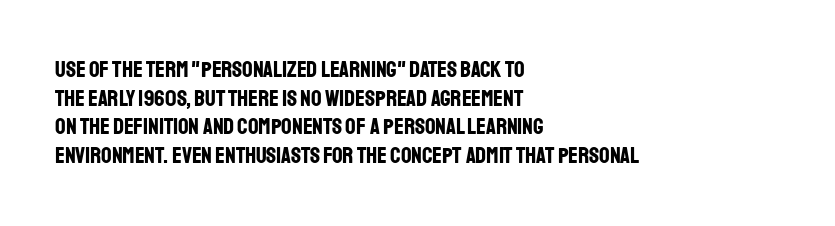
Q: Is the text bold? A: Yes.
Q: Is the text italic (slanted)? A: No, it is upright.
Q: Is the text underlined? A: No.
Q: How is the paragraph aligned? A: Left-aligned.
Q: Is the spacing between letters normal or unusually wide? A: Normal.
Q: Is the spacing between lines tight, normal or loose? A: Normal.
